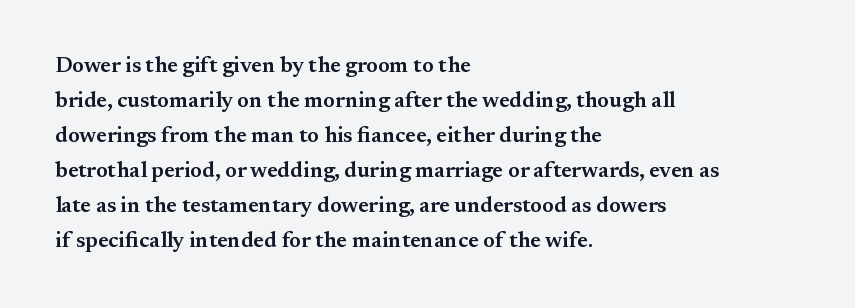
Q: Is the text bold? A: Semi-bold.
Q: Is the text italic (slanted)? A: No, it is upright.
Q: Is the text underlined? A: No.
Q: How is the paragraph aligned? A: Left-aligned.
Q: Is the spacing between letters normal or unusually wide? A: Normal.
Q: Is the spacing between lines tight, normal or loose? A: Normal.
